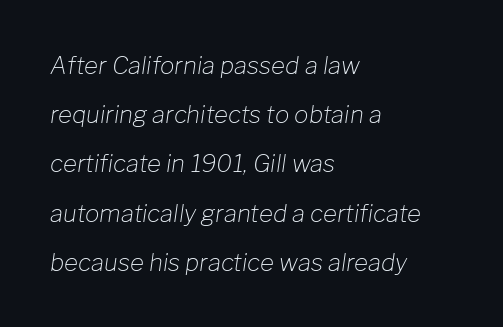
The image shows 24 px text type, italic (leaning right); set left-aligned, loose line spacing (2.05x), normal letter spacing, not underlined.
